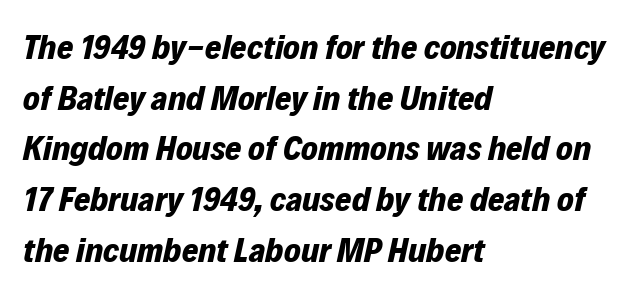
{"italic": "yes", "lean": "right", "slant_degrees": 12, "bold": "yes", "weight": "bold", "width": "normal", "stroke_contrast": "low", "x_height": "medium", "monospaced": "no", "underline": "no", "align": "left", "line_spacing": "normal", "line_spacing_ratio": 1.45, "letter_spacing": "normal", "letter_spacing_em": 0.0, "glyph_px": 35}
